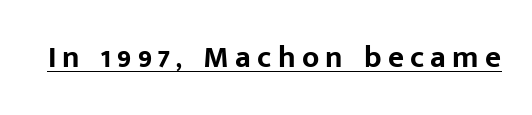
Q: Is the text bold? A: Yes.
Q: Is the text italic (slanted)? A: No, it is upright.
Q: Is the typeface a serif or a sans-serif typeface? A: Sans-serif.
Q: Is the text underlined? A: Yes.
Q: Is the spacing between letters normal or unusually wide? A: Unusually wide.
Q: Width (condensed, normal, or wide)? A: Normal.
Q: Stroke contrast? A: Low.
Q: x-height? A: Medium.
Q: Monospaced? A: No.
